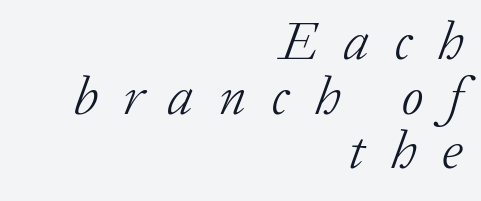
{"serif": "yes", "italic": "yes", "lean": "right", "slant_degrees": 20, "bold": "no", "weight": "light", "width": "normal", "stroke_contrast": "low", "x_height": "medium", "monospaced": "no", "underline": "no", "align": "right", "line_spacing": "tight", "line_spacing_ratio": 1.01, "letter_spacing": "wide", "letter_spacing_em": 0.47, "glyph_px": 54}
